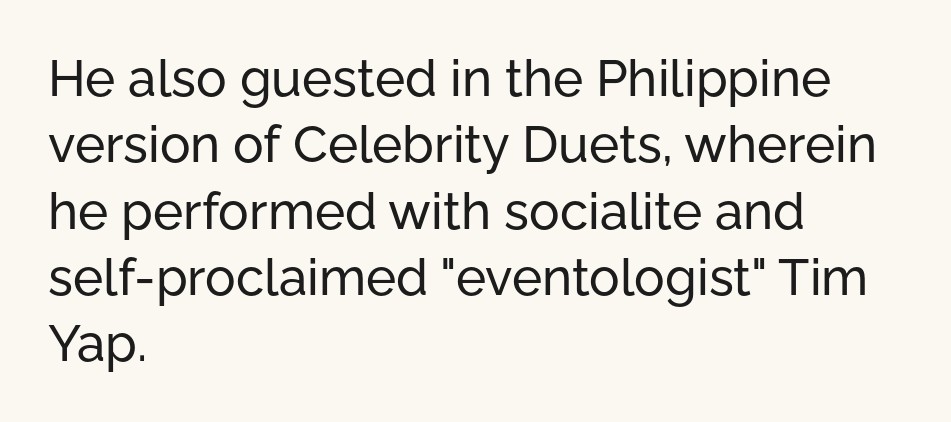
{"serif": "no", "italic": "no", "width": "normal", "stroke_contrast": "low", "x_height": "medium", "monospaced": "no", "underline": "no", "align": "left", "line_spacing": "normal", "line_spacing_ratio": 1.3, "letter_spacing": "normal", "letter_spacing_em": 0.0, "glyph_px": 51}
